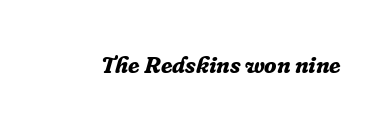
As a designer I'd log this as weight 700, bold. The horizontal fit of the characters is conventional and even. The words here are not underlined. Every character sits at an angle, as italics do.
